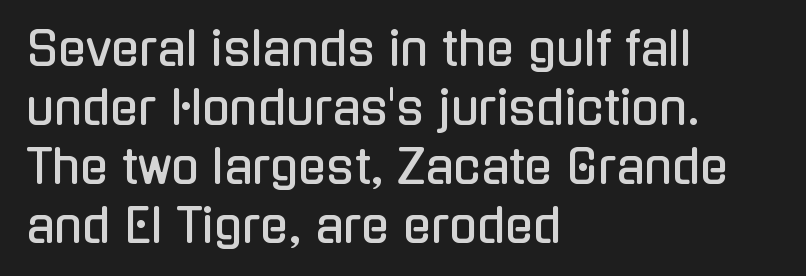
Q: Is the text italic (slanted)? A: No, it is upright.
Q: Is the typeface a serif or a sans-serif typeface? A: Sans-serif.
Q: Is the text underlined? A: No.
Q: How is the paragraph aligned? A: Left-aligned.
Q: Is the spacing between letters normal or unusually wide? A: Normal.
Q: Is the spacing between lines tight, normal or loose? A: Normal.
Q: Width (condensed, normal, or wide)? A: Condensed.
Q: Stroke contrast? A: Low.
Q: x-height? A: Medium.
Q: Monospaced? A: No.
